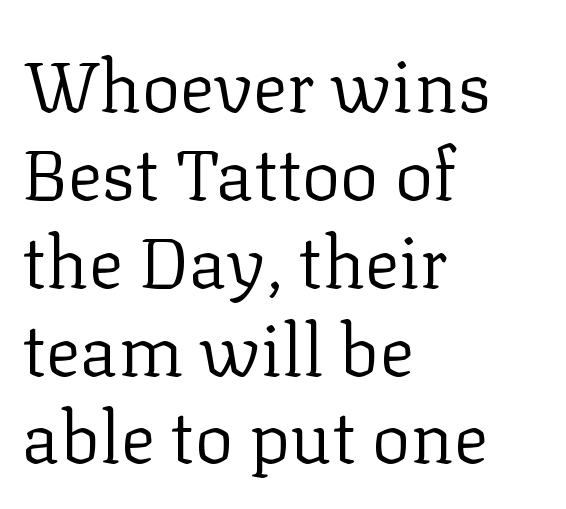
The letterforms sit at book weight or below. The rendering anchors every line to the left-hand side. Each letter keeps its own natural width here, so spacing adapts to shape. Words float on clear page, feet unadorned.
